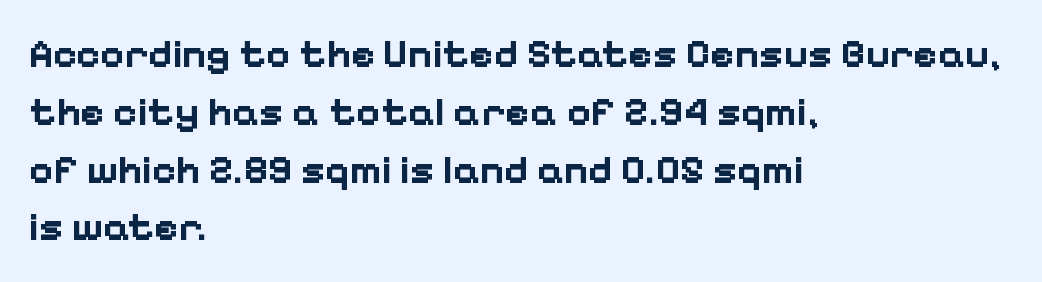
{"serif": "no", "italic": "no", "bold": "yes", "weight": "bold", "width": "normal", "stroke_contrast": "low", "x_height": "medium", "monospaced": "no", "underline": "no", "align": "left", "line_spacing": "normal", "line_spacing_ratio": 1.41, "letter_spacing": "normal", "letter_spacing_em": 0.0, "glyph_px": 41}
